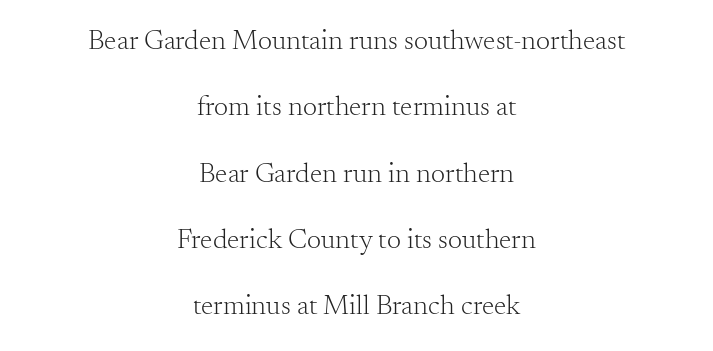
Plain, unruled lines of type. Spacing between characters is what you'd get straight out of the box. The typesetting does not lean heavy: it is not bold. Compared with a flush-left layout, this one balances lines on the center instead. Looks like regular typesetting: each glyph gets only the width it needs.
